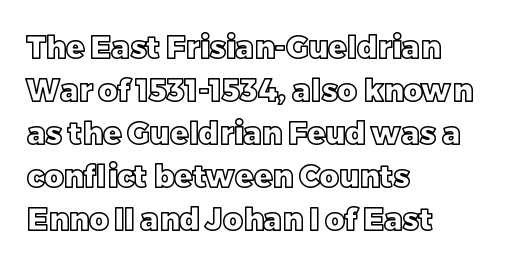
The image shows 30 px text type, upright; set left-aligned, normal line spacing (1.43x), normal letter spacing, not underlined; a large x-height.
